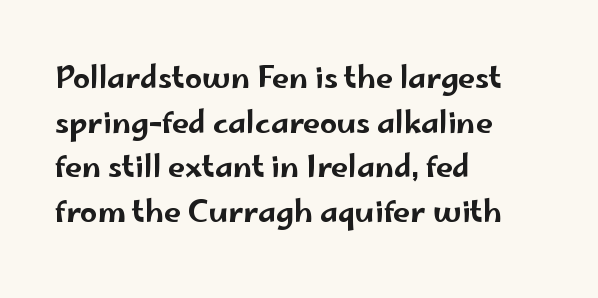
Does the leading feel generous? No, just average. Underlining? Definitely not there. A sans-serif font was chosen for this passage. You could call the tracking neutral — neither tight nor loose. One-word summary of the alignment: left. Notice how the stems are strictly vertical — no italics here.
